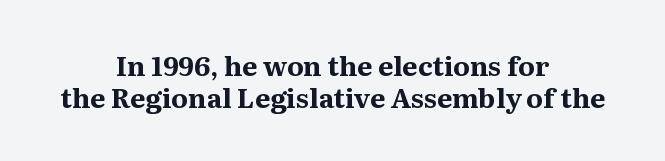
{"italic": "no", "bold": "yes", "underline": "no", "align": "center", "line_spacing_ratio": 1.17, "letter_spacing": "normal", "letter_spacing_em": 0.0, "glyph_px": 27}
